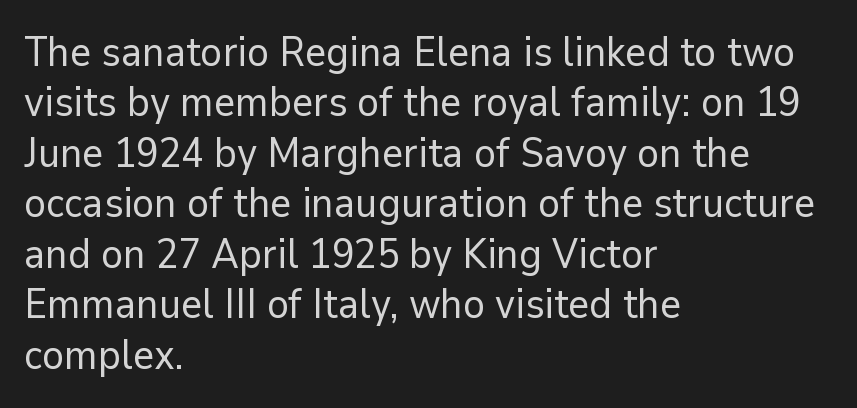
The image shows 41 px regular-weight sans-serif type, upright; set left-aligned, line spacing 1.23x, normal letter spacing, not underlined; low stroke contrast and a medium x-height.
